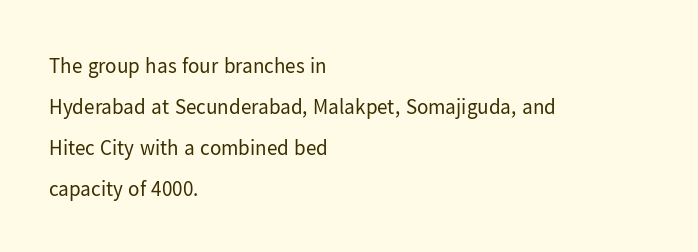
{"italic": "no", "bold": "no", "underline": "no", "align": "left", "line_spacing": "loose", "line_spacing_ratio": 1.95, "letter_spacing": "normal", "letter_spacing_em": 0.0, "glyph_px": 21}
